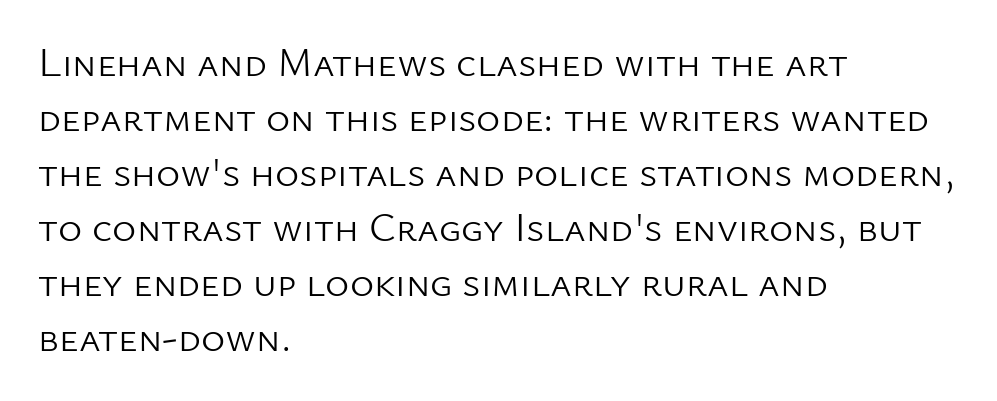
Q: Is the text bold? A: No.
Q: Is the text italic (slanted)? A: No, it is upright.
Q: Is the typeface a serif or a sans-serif typeface? A: Sans-serif.
Q: Is the text underlined? A: No.
Q: How is the paragraph aligned? A: Left-aligned.
Q: Is the spacing between letters normal or unusually wide? A: Normal.
Q: Is the spacing between lines tight, normal or loose? A: Normal.
Q: Width (condensed, normal, or wide)? A: Normal.
Q: Stroke contrast? A: Low.
Q: x-height? A: Medium.
Q: Monospaced? A: No.
